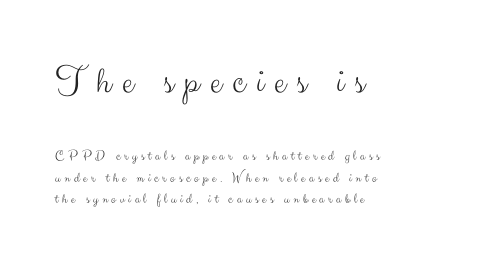
In terms of letterspacing, this is a distinctly airy, spread setting. Vertical spacing — default. Stroke thickness stays within the range of a standard reading face or lighter.
